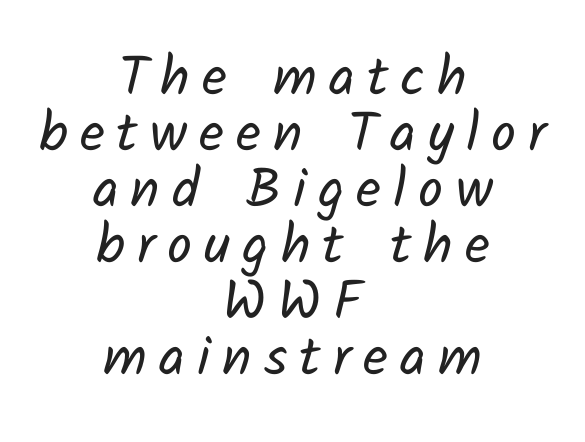
Q: Is the text bold? A: No.
Q: Is the typeface a serif or a sans-serif typeface? A: Sans-serif.
Q: Is the text underlined? A: No.
Q: How is the paragraph aligned? A: Centered.
Q: Is the spacing between letters normal or unusually wide? A: Unusually wide.
Q: Is the spacing between lines tight, normal or loose? A: Tight.
Q: Width (condensed, normal, or wide)? A: Normal.
Q: Stroke contrast? A: Low.
Q: x-height? A: Medium.
Q: Monospaced? A: No.
